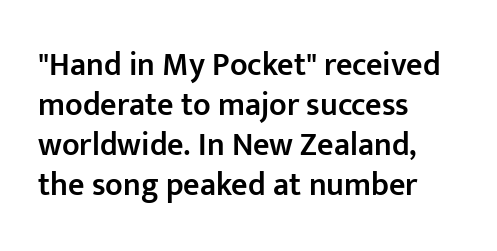
The image shows 32 px semibold sans-serif type, upright; set left-aligned, normal line spacing (1.25x), normal letter spacing, not underlined; low stroke contrast and a medium x-height.
